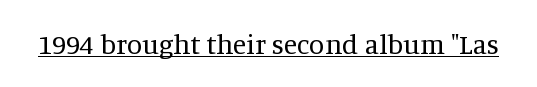
In terms of posture, this sample is upright. The words here are underlined. On a weight scale, this lands at 450 or below. The rendering keeps characters at their native spacing.
